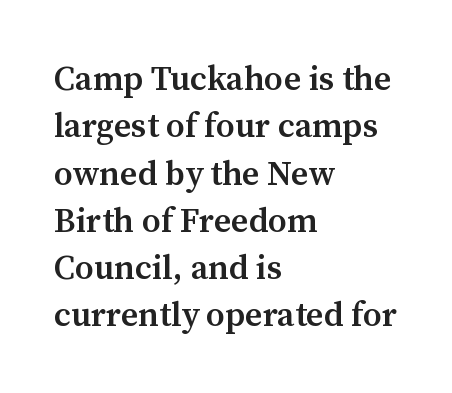
Quick note: underline off. Looks like regular typesetting: each glyph gets only the width it needs. When letters stand straight like this, we call the style roman or upright. Horizontally, the lines are justified to the leading edge only.
